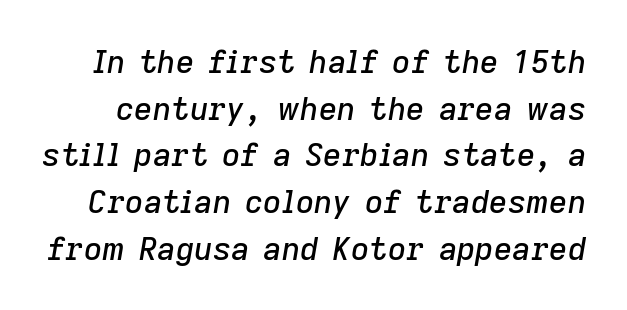
{"italic": "yes", "lean": "right", "slant_degrees": 9, "width": "normal", "stroke_contrast": "low", "x_height": "medium", "monospaced": "no", "underline": "no", "line_spacing": "normal", "line_spacing_ratio": 1.46, "letter_spacing": "normal", "letter_spacing_em": 0.0, "glyph_px": 32}
